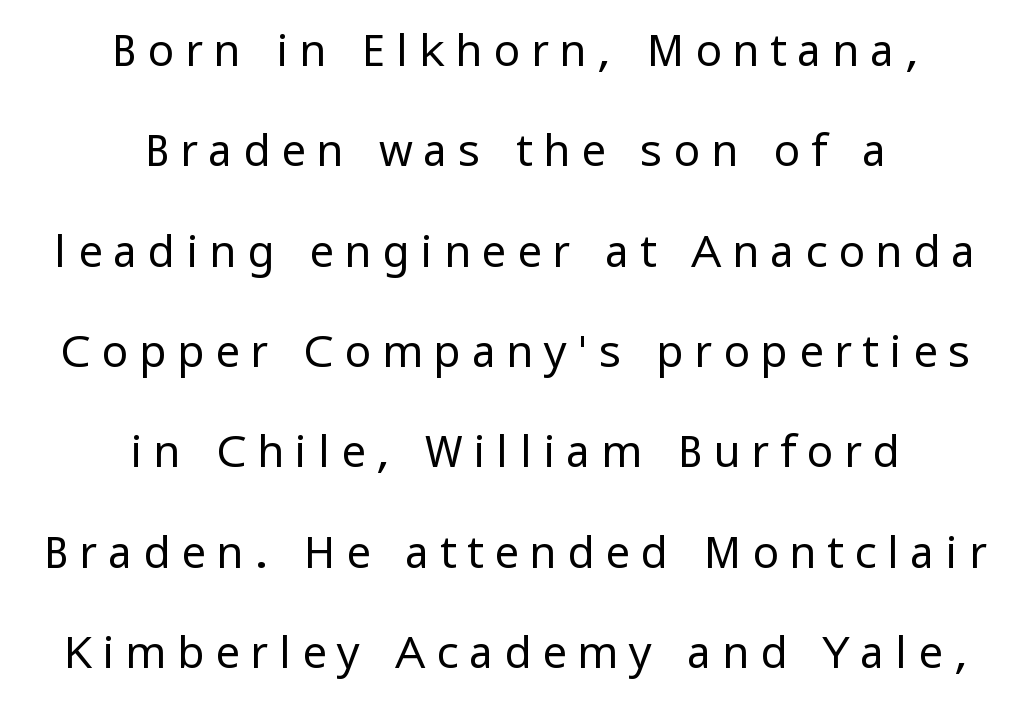
Q: Is the text bold? A: No.
Q: Is the text italic (slanted)? A: No, it is upright.
Q: Is the typeface a serif or a sans-serif typeface? A: Sans-serif.
Q: Is the text underlined? A: No.
Q: How is the paragraph aligned? A: Centered.
Q: Is the spacing between letters normal or unusually wide? A: Unusually wide.
Q: Is the spacing between lines tight, normal or loose? A: Loose.
Q: Width (condensed, normal, or wide)? A: Normal.
Q: Stroke contrast? A: Low.
Q: x-height? A: Medium.
Q: Monospaced? A: No.
